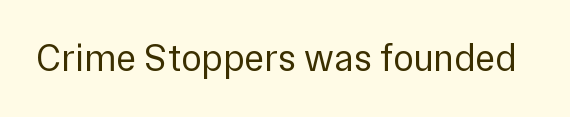
Q: Is the text bold? A: No.
Q: Is the text italic (slanted)? A: No, it is upright.
Q: Is the typeface a serif or a sans-serif typeface? A: Sans-serif.
Q: Is the text underlined? A: No.
Q: Is the spacing between letters normal or unusually wide? A: Normal.
Q: Width (condensed, normal, or wide)? A: Normal.
Q: x-height? A: Medium.
Q: Monospaced? A: No.
